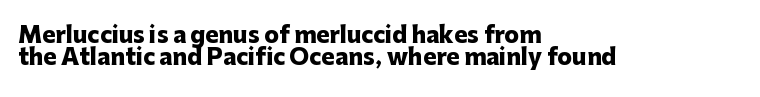
Q: Is the text bold? A: Yes.
Q: Is the text italic (slanted)? A: No, it is upright.
Q: Is the text underlined? A: No.
Q: How is the paragraph aligned? A: Left-aligned.
Q: Is the spacing between letters normal or unusually wide? A: Normal.
Q: Is the spacing between lines tight, normal or loose? A: Tight.
